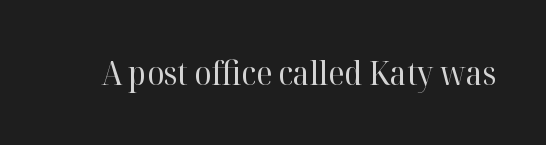
Q: Is the text bold? A: No.
Q: Is the text italic (slanted)? A: No, it is upright.
Q: Is the typeface a serif or a sans-serif typeface? A: Serif.
Q: Is the text underlined? A: No.
Q: Is the spacing between letters normal or unusually wide? A: Normal.
Q: Width (condensed, normal, or wide)? A: Normal.
Q: Stroke contrast? A: High.
Q: x-height? A: Medium.
Q: Monospaced? A: No.
